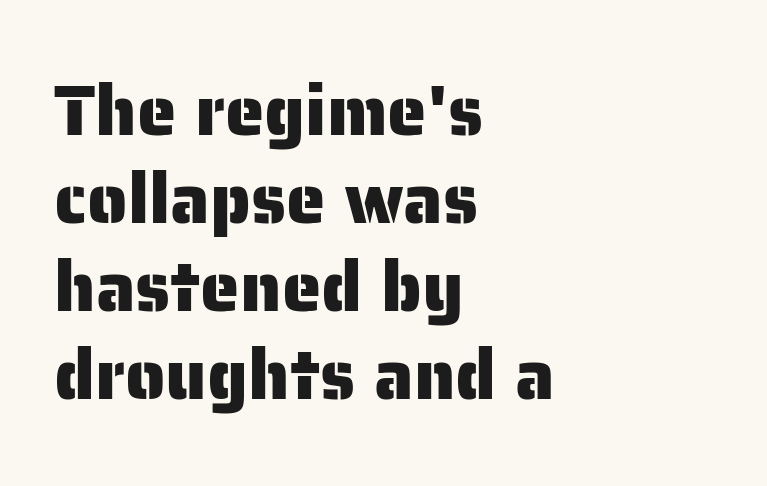
The image shows 71 px sans-serif type, upright; set left-aligned, line spacing 1.24x, normal letter spacing, not underlined; low stroke contrast and a medium x-height.
